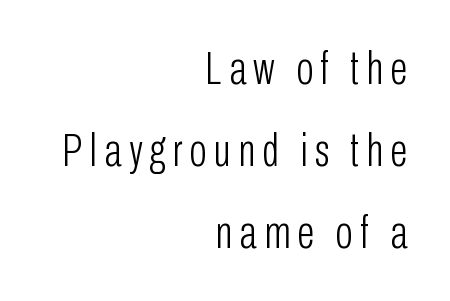
Classification — sans serif. A student would call this right alignment; a typographer would say flush right, rag left. If you drew a line through each stem, it would be perfectly vertical. The strip under each line holds only bare page. Compared with a typical body face, this is equally light or lighter still. Character widths vary here, with narrow letters taking less room than wide ones.
